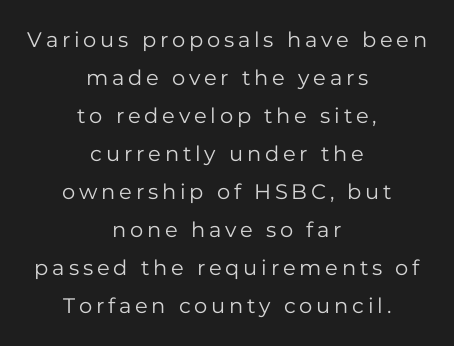
The specimen reads as upright at a glance. These glyphs show unthickened strokes, regular width or finer. Is the block centered? Yes — each line is placed symmetrically about the middle. No word sits above an underline.
